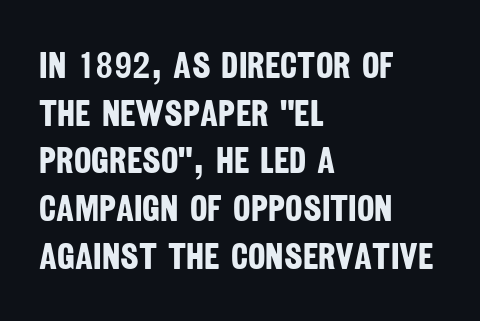
{"serif": "no", "bold": "yes", "weight": "bold", "width": "condensed", "stroke_contrast": "low", "x_height": "large", "monospaced": "no", "underline": "no", "align": "left", "line_spacing": "normal", "line_spacing_ratio": 1.29, "letter_spacing": "normal", "letter_spacing_em": 0.0, "glyph_px": 37}
